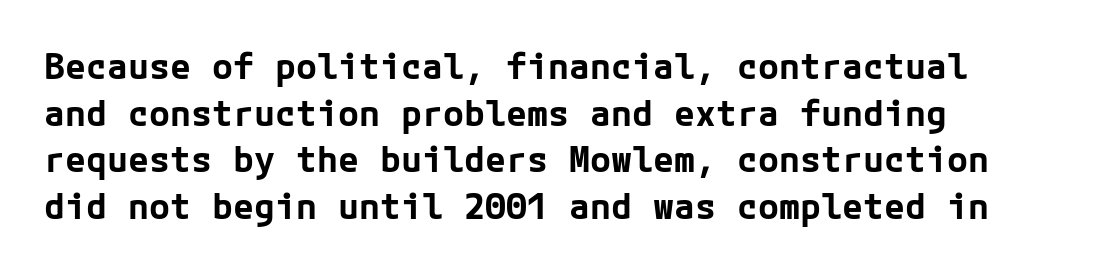
Classification — sans serif. This sample keeps an unexceptional amount of space between lines. Which margin do the lines hug? The left one — the right edge is uneven. Lines of text with bare space underneath. Set as a true bold cut, around the 700 mark.
